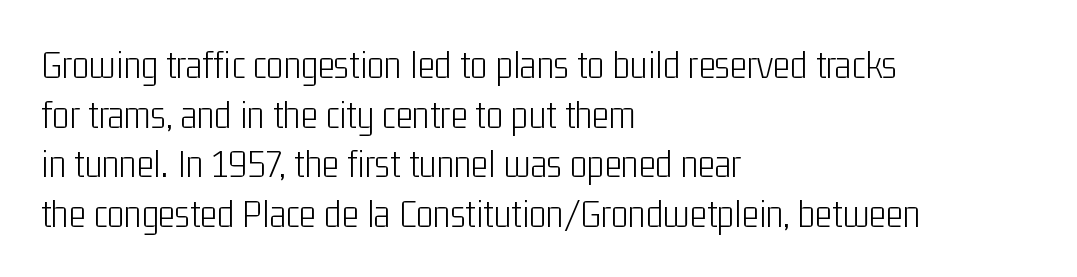
The image shows 41 px light, condensed sans-serif type, upright; set left-aligned, line spacing 1.21x, normal letter spacing, not underlined; low stroke contrast and a medium x-height.
